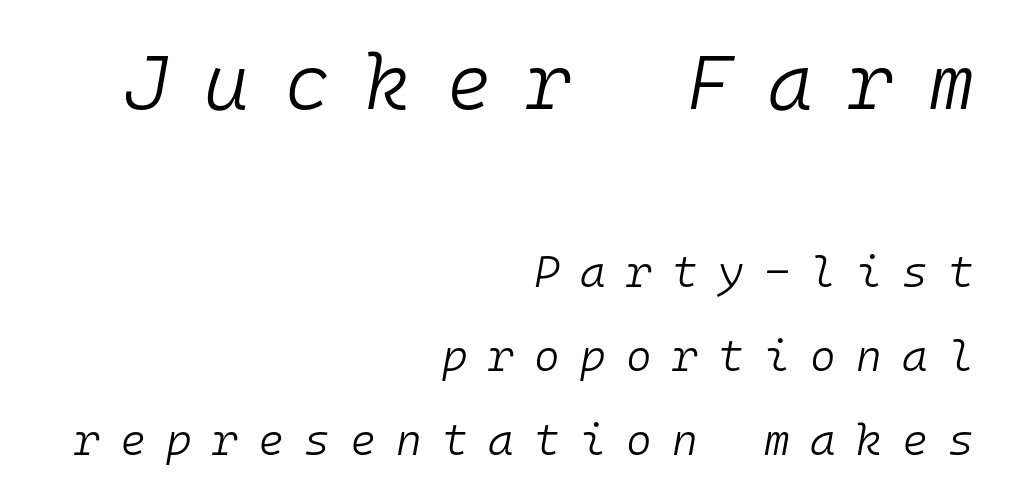
These lines are rendered in a fixed-pitch font. Here the glyphs are tracked loosely, breaking word shapes into spaced letters. Type without underlining. Unbolded letterforms with no extra heft. Yep, that's italic — everything's leaning.
